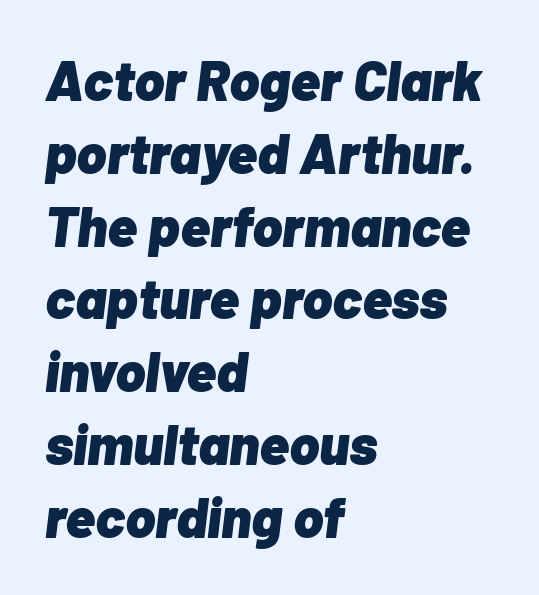
Q: Is the text bold? A: Yes.
Q: Is the text italic (slanted)? A: Yes, it leans right by about 7 degrees.
Q: Is the text underlined? A: No.
Q: How is the paragraph aligned? A: Left-aligned.
Q: Is the spacing between letters normal or unusually wide? A: Normal.
Q: Is the spacing between lines tight, normal or loose? A: Normal.
Q: Width (condensed, normal, or wide)? A: Normal.
Q: Stroke contrast? A: Low.
Q: x-height? A: Medium.
Q: Monospaced? A: No.
